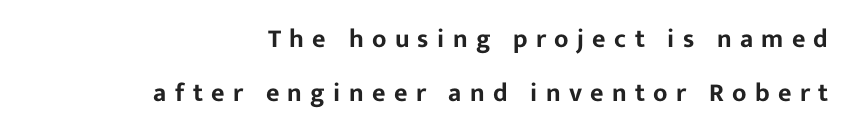
Which margin do the lines hug? The right one — the left edge is uneven. Spacing between characters has been opened up far beyond the box default. Only glyphs here, with clear space below each row. How would I describe the line gaps? Wide and relaxed.
